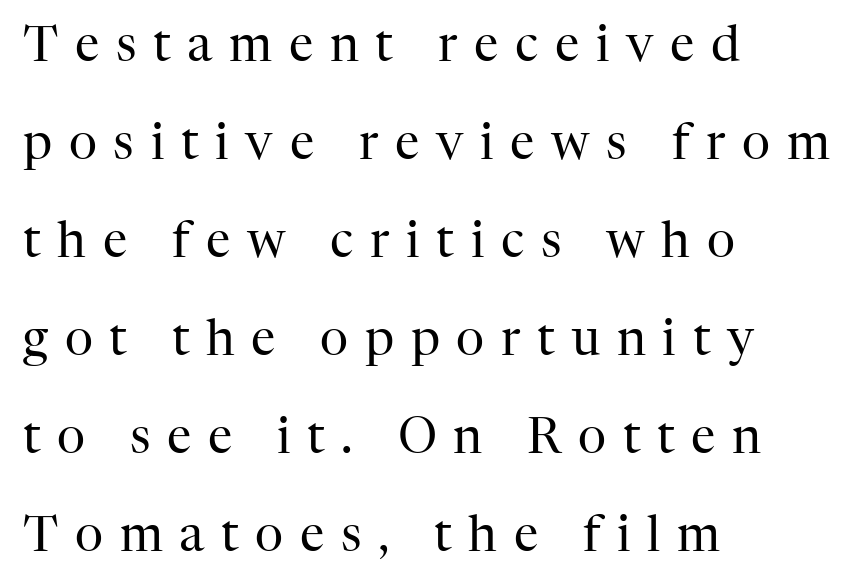
Airy leading. Where is the straight margin? On the left. The words here are not underlined. A light-to-regular cut is what we see here. Are there feet on the stems? There are — it's a serif. Display-style spreading of the glyphs; the letterfit is very open.
